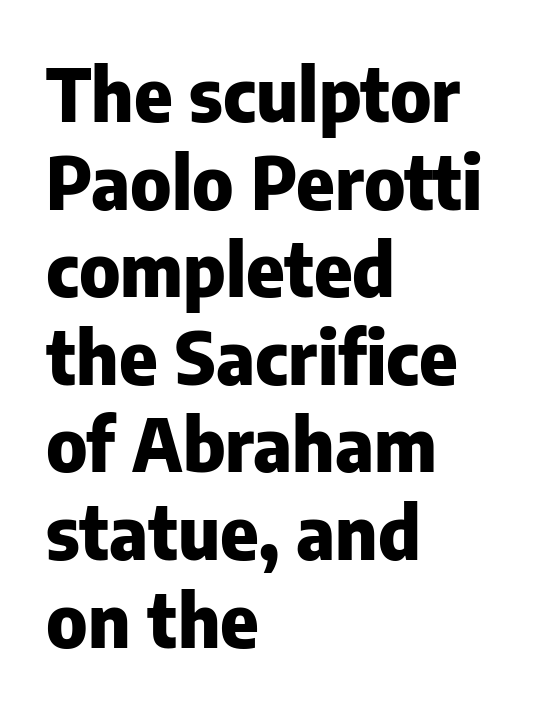
These lines keep a tight, regular rhythm from letter to letter. The space beneath each line is pristine and unruled. The ragged edge is on the right, which tells us the setting is flush left. Heavy, bold letterforms.
